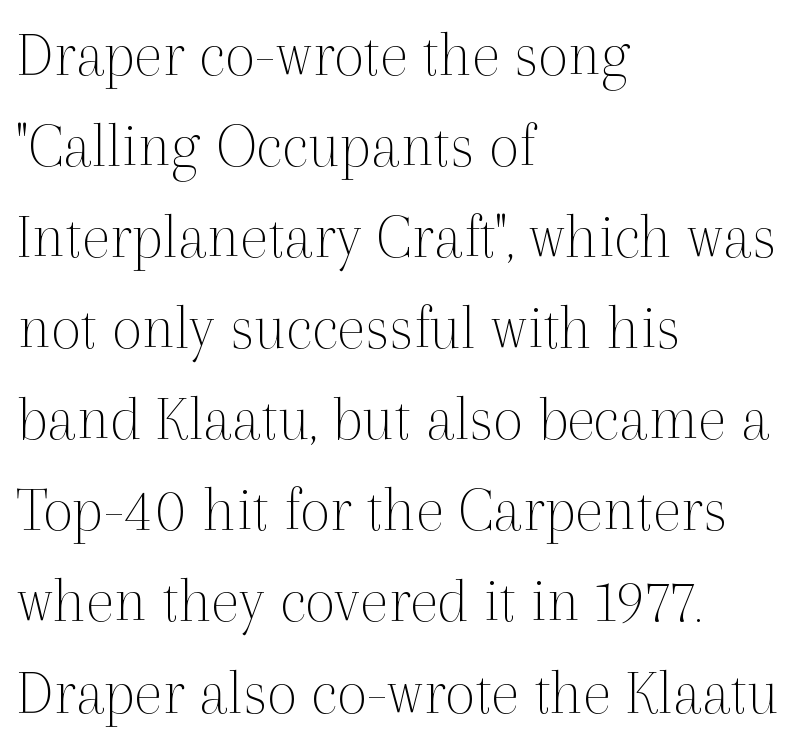
The image shows 66 px thin serif type, upright; set left-aligned, normal line spacing (1.38x), normal letter spacing, not underlined; a medium x-height.
